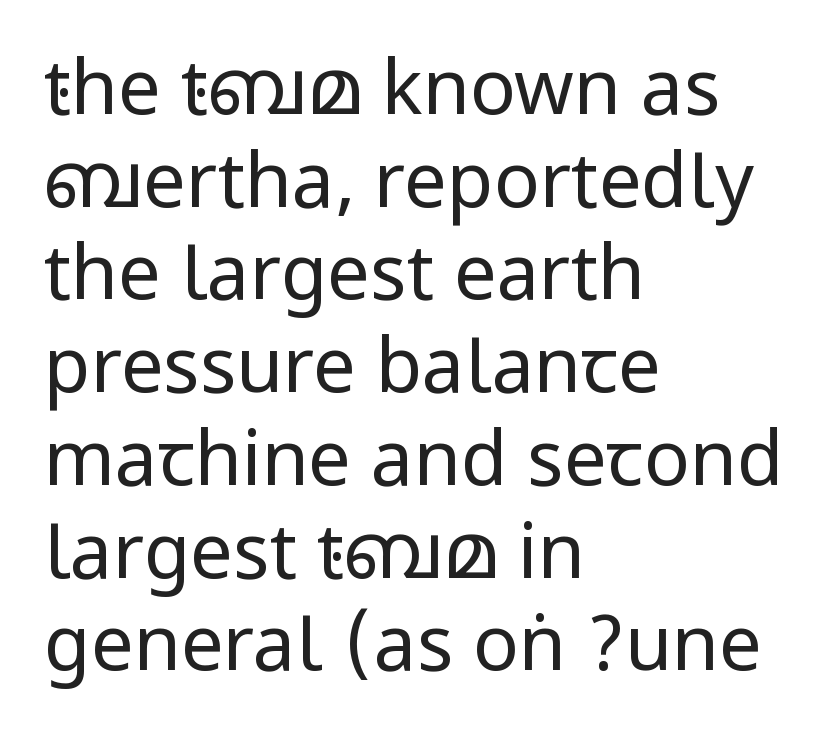
The image shows 76 px regular-weight, condensed sans-serif type, upright; set left-aligned, line spacing 1.22x, normal letter spacing, not underlined; low stroke contrast.
